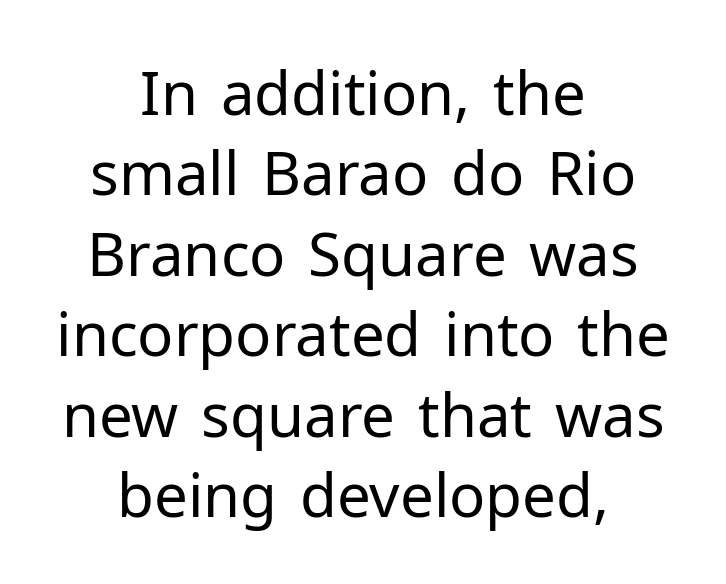
This block has exactly the height ordinary leading produces. Note: no serifs on the glyphs. Compared with typical body copy, the letter spacing here is the same. Plain, unruled lines of type.
